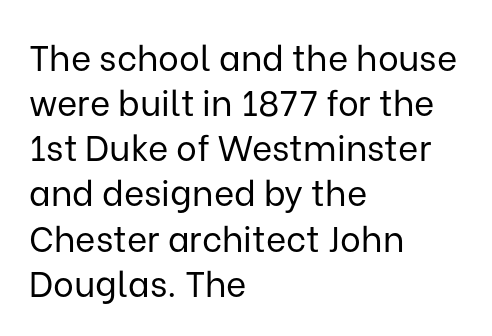
The image shows 35 px regular-weight sans-serif type, upright; set left-aligned, normal line spacing (1.29x), normal letter spacing, not underlined; low stroke contrast and a medium x-height.
